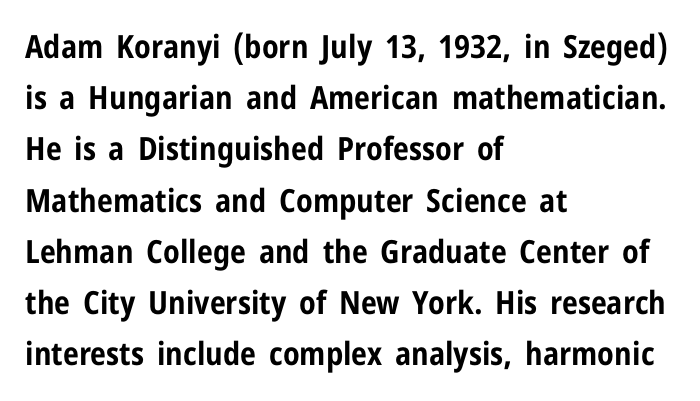
Q: Is the text bold? A: Yes.
Q: Is the text italic (slanted)? A: No, it is upright.
Q: Is the typeface a serif or a sans-serif typeface? A: Sans-serif.
Q: Is the text underlined? A: No.
Q: How is the paragraph aligned? A: Left-aligned.
Q: Is the spacing between letters normal or unusually wide? A: Normal.
Q: Is the spacing between lines tight, normal or loose? A: Normal.
Q: Width (condensed, normal, or wide)? A: Condensed.
Q: Stroke contrast? A: Low.
Q: x-height? A: Medium.
Q: Monospaced? A: No.
